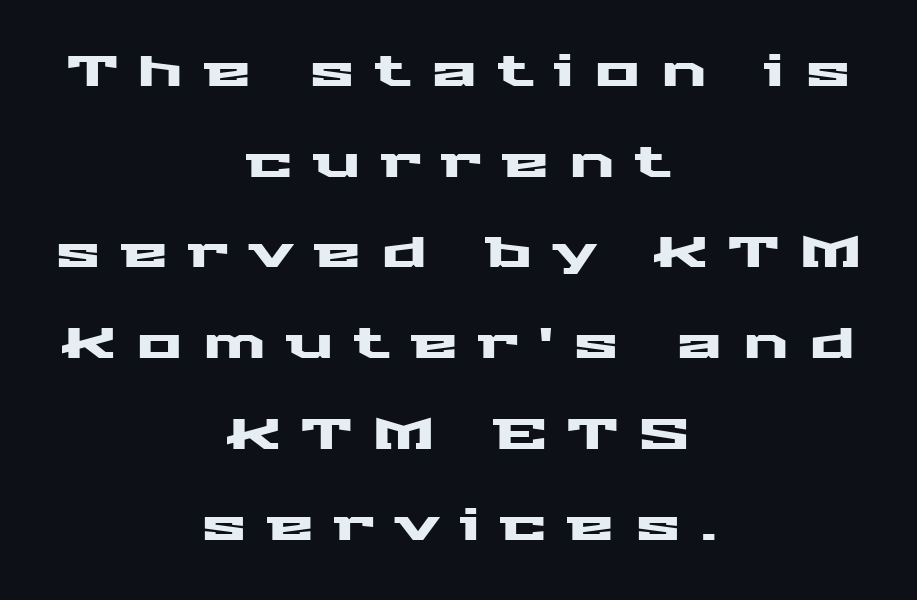
If you measured baseline to baseline, you'd find a long distance. These lines have a slow, spaced-out rhythm from letter to letter. Check the space under the baseline: it is left empty. Nothing sits at the stroke ends, so this counts as sans-serif.
